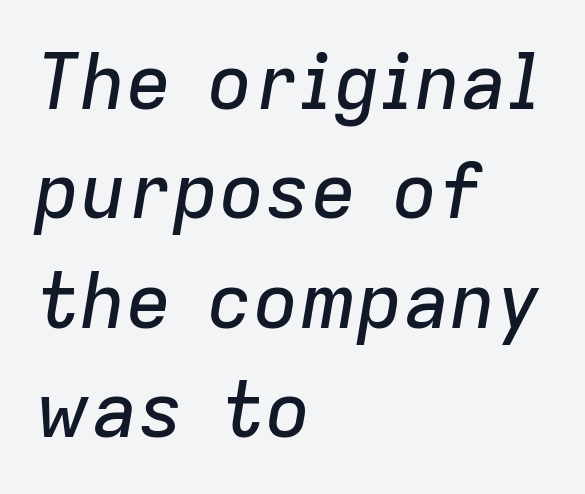
The image shows 77 px text type, italic (leaning right); set left-aligned, normal line spacing (1.42x), normal letter spacing, not underlined; low stroke contrast and a medium x-height.
